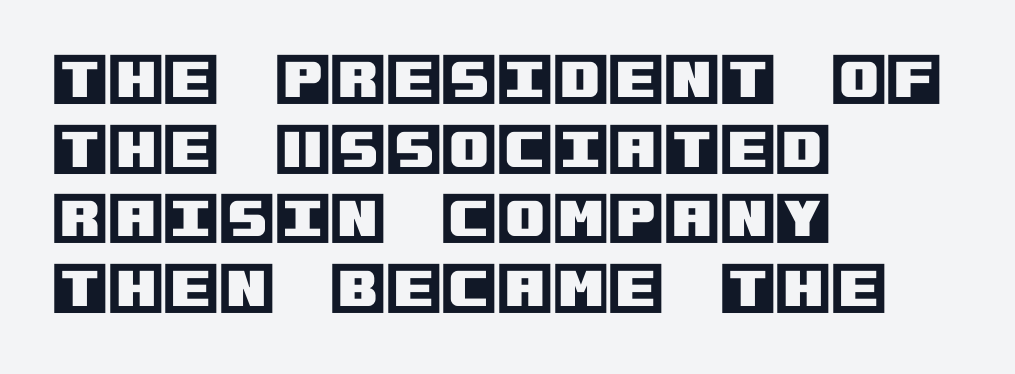
Q: Is the text italic (slanted)? A: No, it is upright.
Q: Is the text underlined? A: No.
Q: How is the paragraph aligned? A: Left-aligned.
Q: Is the spacing between letters normal or unusually wide? A: Normal.
Q: Width (condensed, normal, or wide)? A: Normal.
Q: x-height? A: Large.
